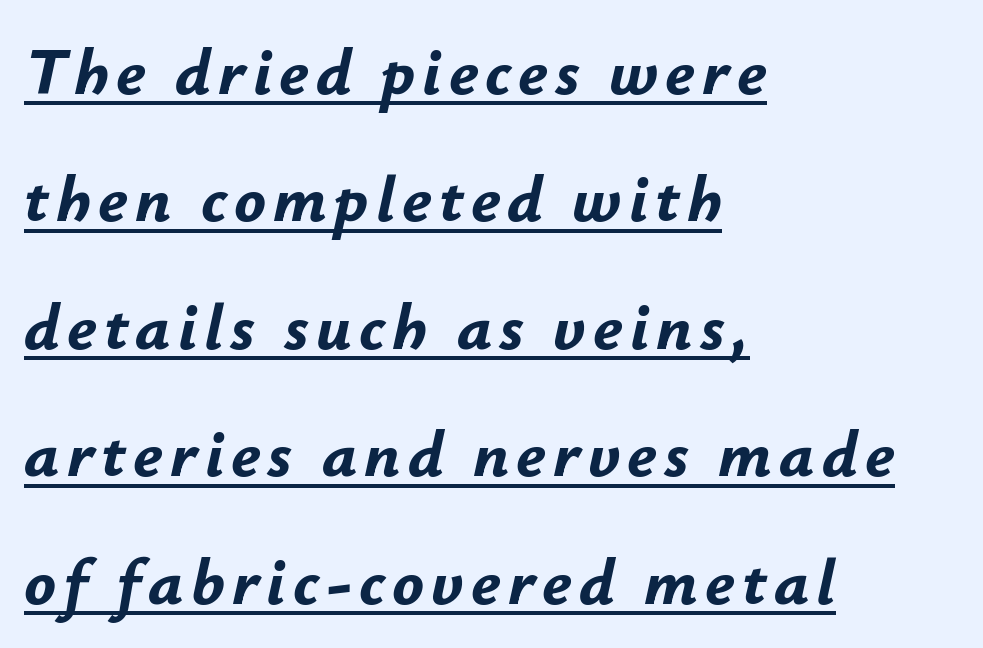
This sample carries an underscore along the baseline area. Character widths vary here, with narrow letters taking less room than wide ones. Bold? Absolutely — the strokes are thick and heavy. Tall strokes in this sample are angled rather than plumb.
